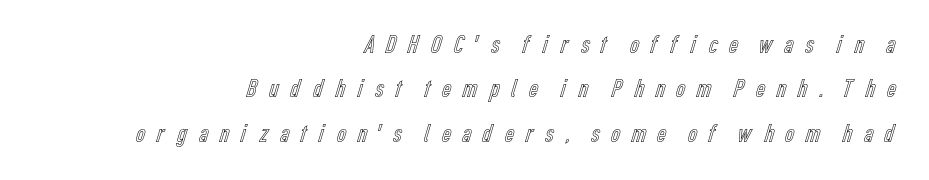
Q: Is the text italic (slanted)? A: Yes.
Q: Is the text underlined? A: No.
Q: How is the paragraph aligned? A: Right-aligned.
Q: Is the spacing between letters normal or unusually wide? A: Unusually wide.
